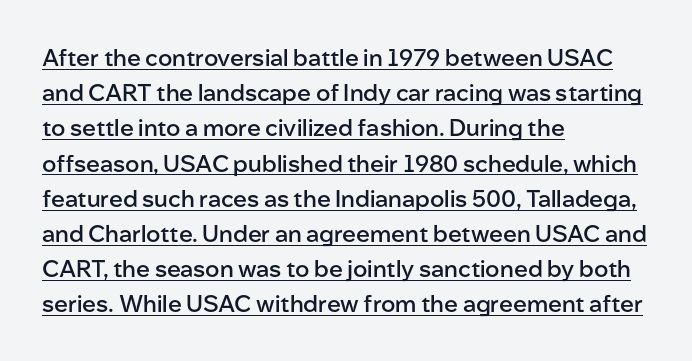
Q: Is the text bold? A: Semi-bold.
Q: Is the text italic (slanted)? A: No, it is upright.
Q: Is the text underlined? A: Yes.
Q: How is the paragraph aligned? A: Left-aligned.
Q: Is the spacing between letters normal or unusually wide? A: Normal.
Q: Is the spacing between lines tight, normal or loose? A: Normal.
